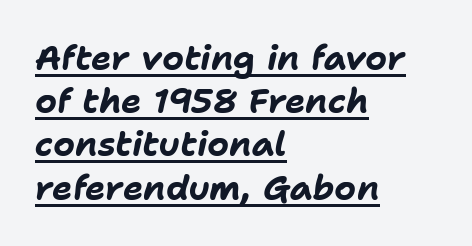
{"italic": "yes", "lean": "right", "slant_degrees": 11, "bold": "yes", "weight": "bold", "width": "normal", "stroke_contrast": "low", "x_height": "medium", "monospaced": "no", "underline": "yes", "align": "left", "line_spacing": "normal", "line_spacing_ratio": 1.27, "letter_spacing": "normal", "letter_spacing_em": 0.0, "glyph_px": 34}
